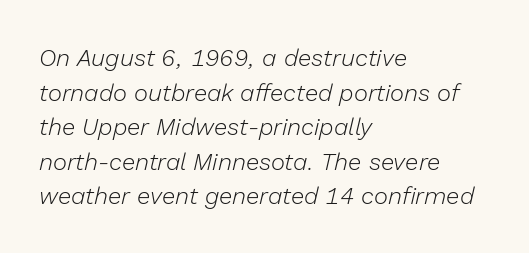
The image shows 24 px text type, italic (leaning right); set left-aligned, normal line spacing (1.44x), normal letter spacing, not underlined.
